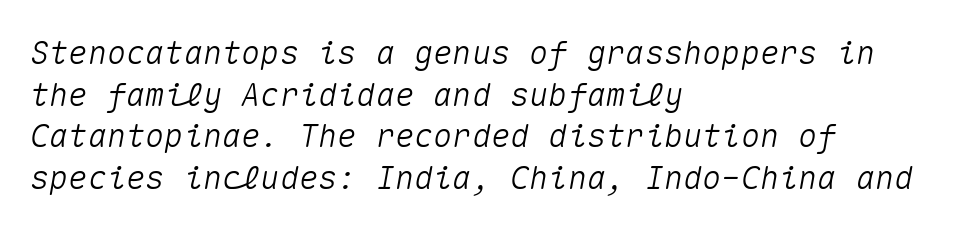
Q: Is the text italic (slanted)? A: Yes, it leans right by about 10 degrees.
Q: Is the text underlined? A: No.
Q: How is the paragraph aligned? A: Left-aligned.
Q: Is the spacing between letters normal or unusually wide? A: Normal.
Q: Is the spacing between lines tight, normal or loose? A: Normal.
Q: Width (condensed, normal, or wide)? A: Normal.
Q: Stroke contrast? A: Medium.
Q: x-height? A: Medium.
Q: Monospaced? A: Yes.
